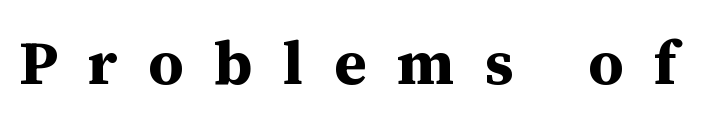
Q: Is the text bold? A: Yes.
Q: Is the text italic (slanted)? A: No, it is upright.
Q: Is the typeface a serif or a sans-serif typeface? A: Serif.
Q: Is the text underlined? A: No.
Q: Is the spacing between letters normal or unusually wide? A: Unusually wide.
Q: Width (condensed, normal, or wide)? A: Normal.
Q: Stroke contrast? A: Medium.
Q: x-height? A: Medium.
Q: Monospaced? A: No.
